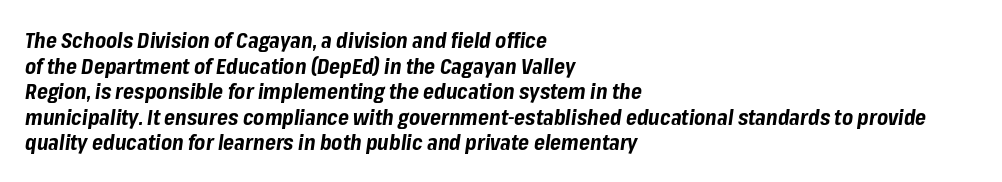
The image shows 21 px bold type, italic (leaning right); set left-aligned, line spacing 1.22x, normal letter spacing, not underlined.
